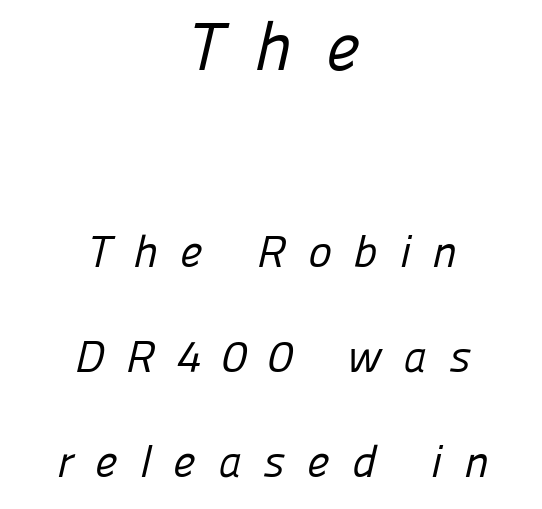
{"serif": "no", "bold": "no", "weight": "regular", "width": "normal", "stroke_contrast": "low", "x_height": "medium", "monospaced": "no", "underline": "no", "align": "center", "line_spacing": "loose", "line_spacing_ratio": 2.34, "letter_spacing": "wide", "letter_spacing_em": 0.49, "larger_block": "first", "size_ratio": 1.51, "glyph_px": 68}
